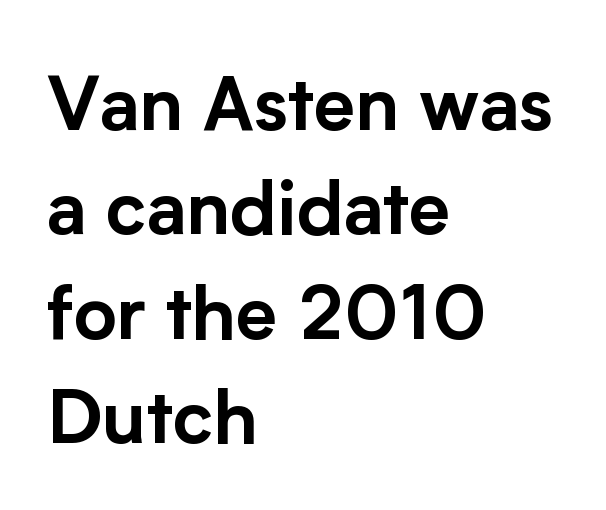
The image shows 74 px sans-serif type, upright; set left-aligned, normal line spacing (1.41x), normal letter spacing, not underlined; low stroke contrast and a medium x-height.
